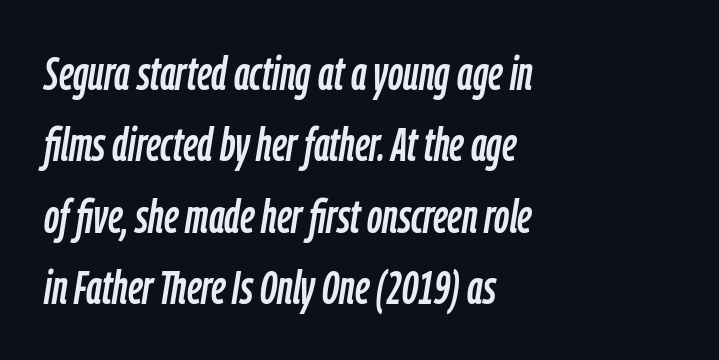
This sample is left-justified, so line endings fall wherever the words run out. These lines keep a tight, regular rhythm from letter to letter. Varying glyph widths throughout — classic text-font behaviour. Compared with typical paragraphs, the rows here are spaced about the same. Emphasis-style slanted type is in use.
